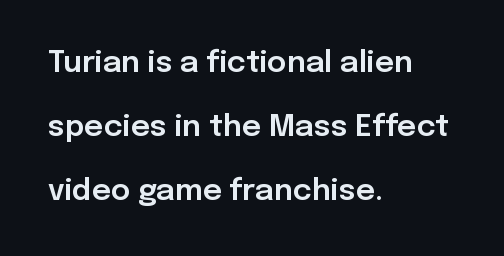
The image shows 30 px sans-serif type, upright; set left-aligned, loose line spacing (2.13x), normal letter spacing, not underlined; low stroke contrast and a medium x-height.
